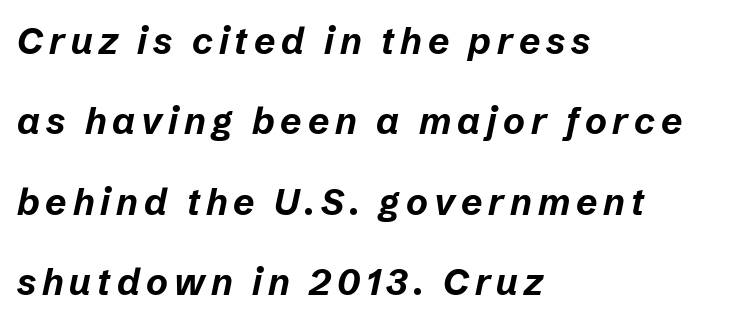
Visually the block forms a straight wall on the left and a jagged coastline on the right. The typesetting leans heavy: a genuine bold. In terms of leading, this rendering errs on the spacious side. There's an unmistakable incline to the writing here. The glyphs are unaccompanied by any horizontal stroke below them. These lines are rendered in a variable-pitch font.
